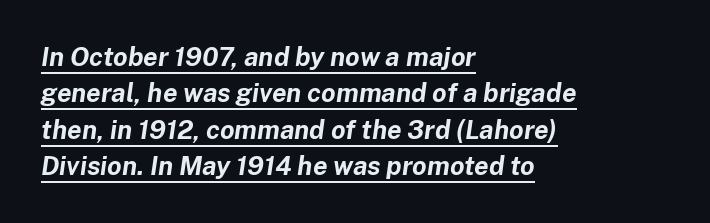
The image shows 26 px bold type, italic (leaning right); set left-aligned, normal line spacing (1.4x), normal letter spacing, underlined.
